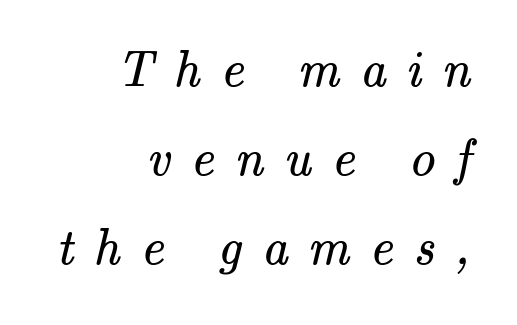
Q: Is the text bold? A: No.
Q: Is the typeface a serif or a sans-serif typeface? A: Serif.
Q: Is the text underlined? A: No.
Q: How is the paragraph aligned? A: Right-aligned.
Q: Is the spacing between letters normal or unusually wide? A: Unusually wide.
Q: Width (condensed, normal, or wide)? A: Normal.
Q: Stroke contrast? A: Medium.
Q: x-height? A: Small.
Q: Monospaced? A: No.
